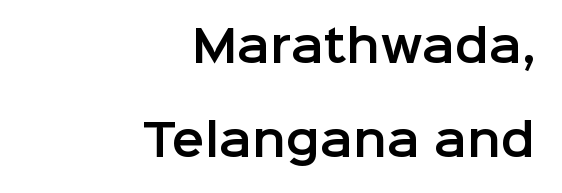
The image shows 44 px sans-serif type, upright; set right-aligned, loose line spacing (2.13x), normal letter spacing, not underlined; low stroke contrast and a medium x-height.
